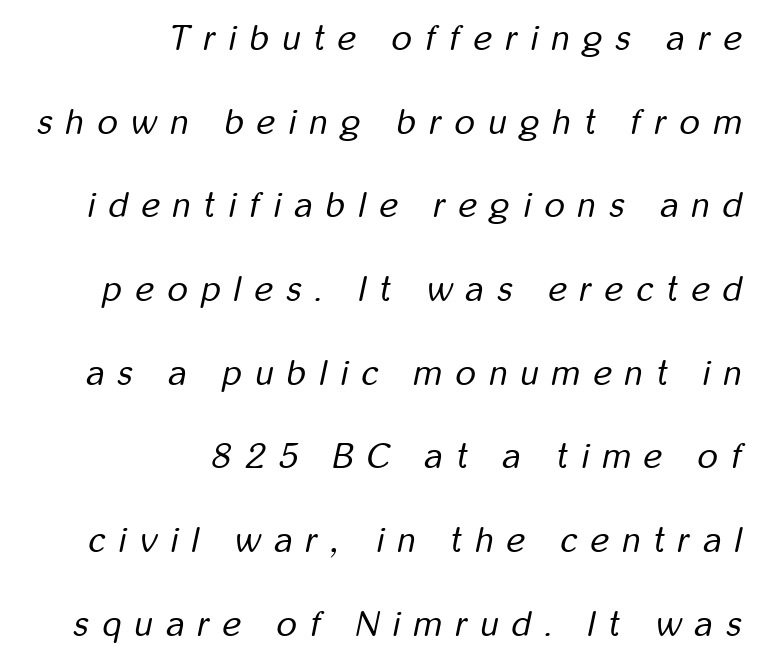
The image shows 35 px regular-weight, condensed type, italic (leaning right); set right-aligned, loose line spacing (2.39x), unusually wide letter spacing (+0.39 em), not underlined; low stroke contrast and a medium x-height.
